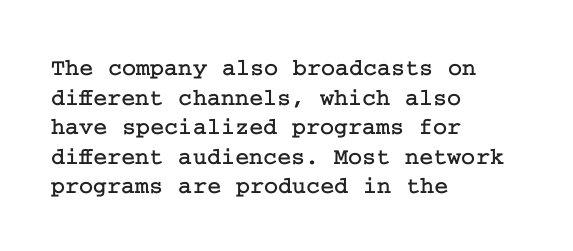
Q: Is the text italic (slanted)? A: No, it is upright.
Q: Is the text underlined? A: No.
Q: How is the paragraph aligned? A: Left-aligned.
Q: Is the spacing between letters normal or unusually wide? A: Normal.
